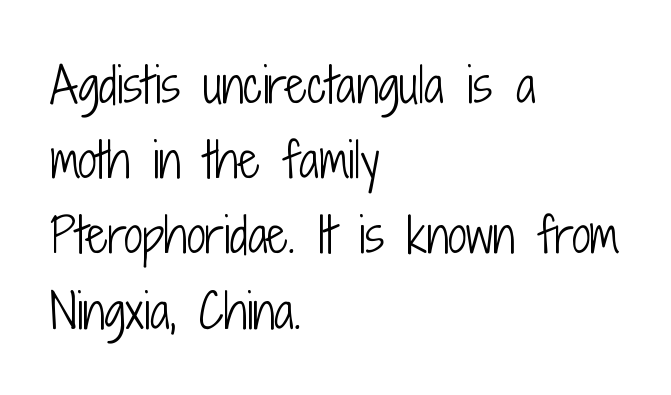
The image shows 47 px light, condensed sans-serif type, upright; set left-aligned, normal line spacing (1.6x), normal letter spacing, not underlined; low stroke contrast and a medium x-height.
